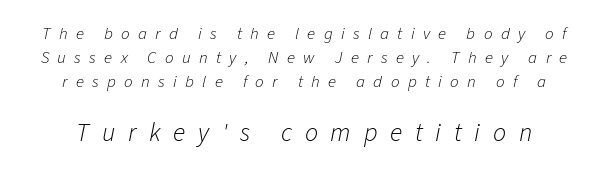
The image shows 26 px text type, italic (leaning right); set normal line spacing (1.42x), unusually wide letter spacing (+0.49 em), not underlined; the second (bottom) block is 1.53x larger.
